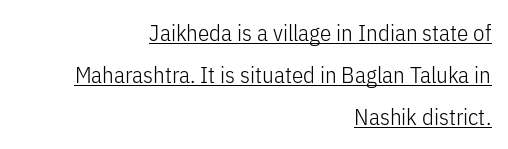
A rule runs beneath these lines of type. The tracking reads as untouched default to a designer's eye. Does the lettering tilt? It doesn't — this is upright. Unbolded letterforms with no extra heft. The paragraph shown leans on its right margin.
